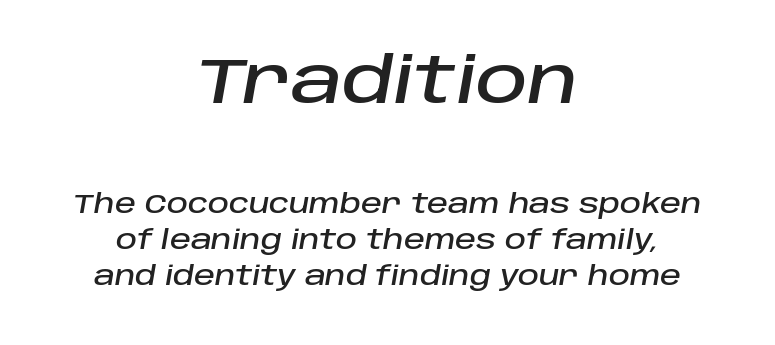
{"italic": "yes", "lean": "right", "slant_degrees": 10, "width": "normal", "stroke_contrast": "low", "x_height": "large", "monospaced": "no", "underline": "no", "align": "center", "line_spacing": "normal", "line_spacing_ratio": 1.39, "letter_spacing": "normal", "letter_spacing_em": 0.0, "larger_block": "first", "size_ratio": 2.46, "glyph_px": 64}
